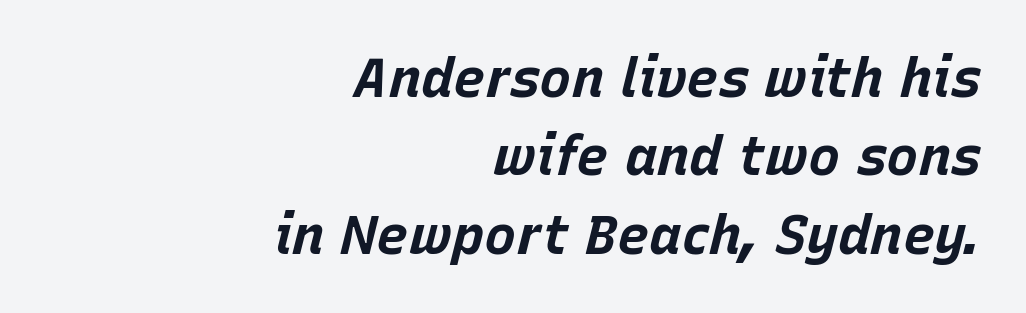
{"italic": "yes", "lean": "right", "slant_degrees": 15, "bold": "yes", "weight": "bold", "width": "normal", "stroke_contrast": "low", "x_height": "large", "monospaced": "no", "underline": "no", "align": "right", "line_spacing": "normal", "line_spacing_ratio": 1.45, "letter_spacing": "normal", "letter_spacing_em": 0.0, "glyph_px": 54}
